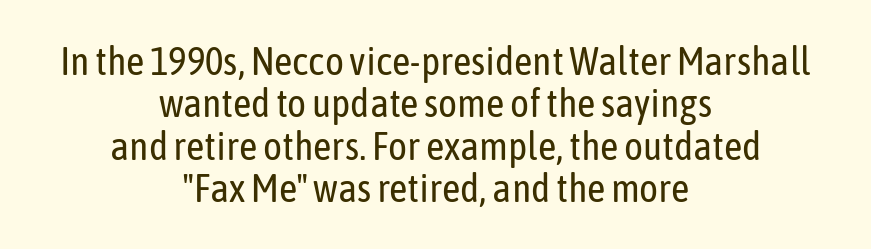
The image shows 40 px regular-weight, condensed sans-serif type, upright; set centered, tight line spacing (1.06x), normal letter spacing, not underlined; low stroke contrast and a medium x-height.
